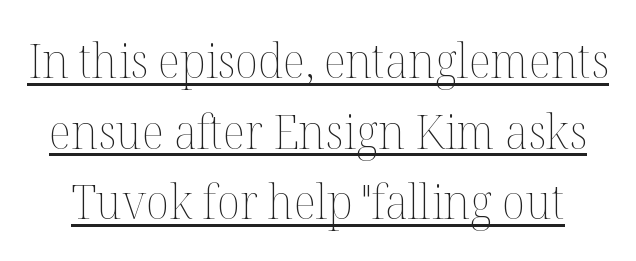
{"italic": "no", "bold": "no", "weight": "thin", "width": "normal", "stroke_contrast": "medium", "x_height": "medium", "monospaced": "no", "underline": "yes", "line_spacing": "normal", "line_spacing_ratio": 1.47, "letter_spacing": "normal", "letter_spacing_em": 0.0, "glyph_px": 48}
